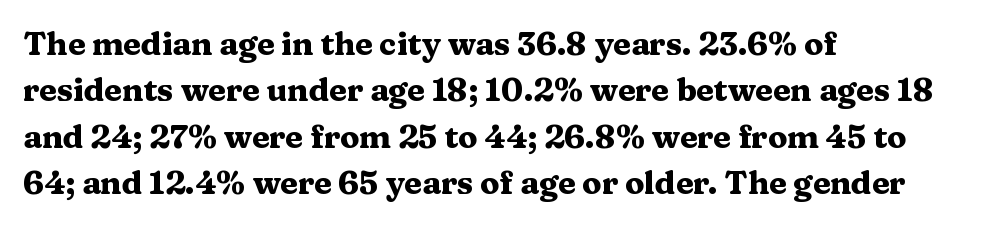
{"serif": "yes", "italic": "no", "bold": "yes", "weight": "heavy", "width": "wide", "stroke_contrast": "medium", "x_height": "medium", "monospaced": "no", "underline": "no", "align": "left", "line_spacing": "normal", "line_spacing_ratio": 1.45, "letter_spacing": "normal", "letter_spacing_em": 0.0, "glyph_px": 32}
